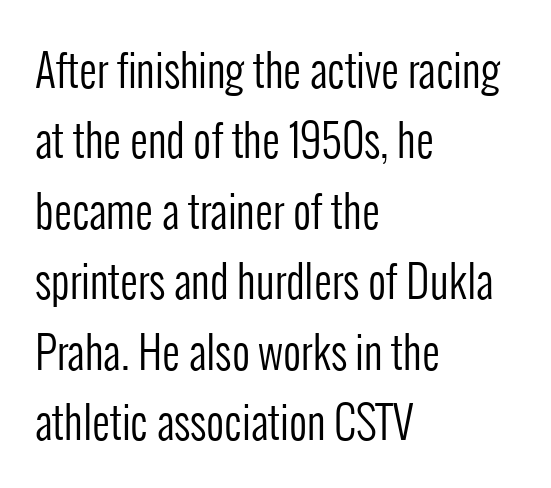
Compared with typical body copy, the letter spacing here is the same. Nope, no serifs anywhere on these letters. The setting favours the left margin, as ordinary paragraphs usually do. The space between consecutive lines is moderate. Each letter keeps its own natural width here, so spacing adapts to shape.
